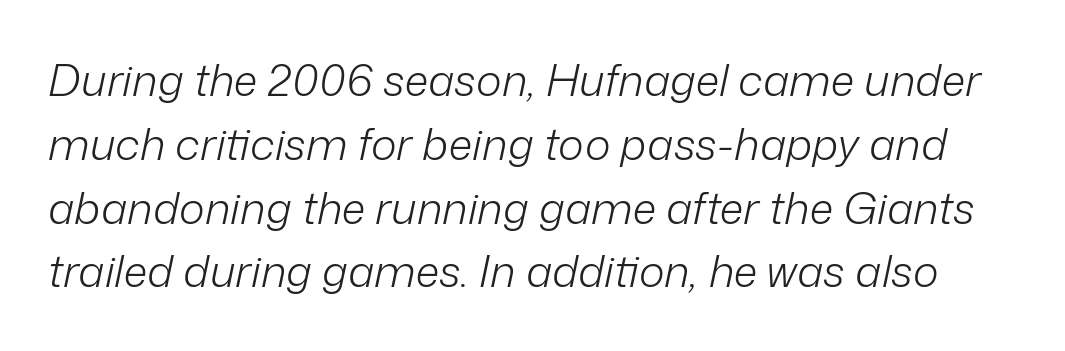
{"italic": "yes", "lean": "right", "slant_degrees": 12, "bold": "no", "weight": "light", "width": "normal", "stroke_contrast": "low", "x_height": "medium", "monospaced": "no", "underline": "no", "line_spacing": "normal", "line_spacing_ratio": 1.45, "letter_spacing": "normal", "letter_spacing_em": 0.0, "glyph_px": 44}
